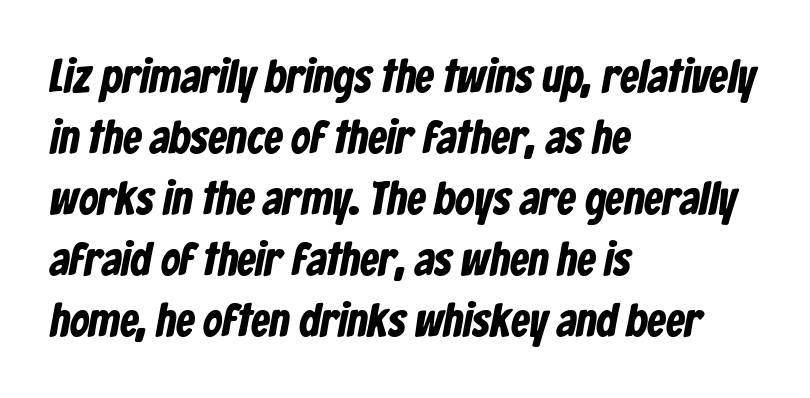
The image shows 47 px bold, condensed sans-serif type; set left-aligned, normal line spacing (1.3x), normal letter spacing, not underlined; low stroke contrast and a medium x-height.
